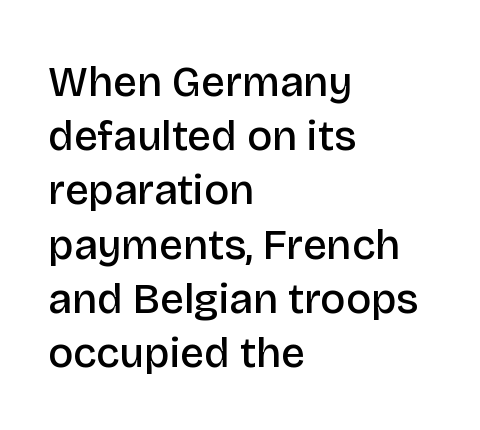
Q: Is the text bold? A: Semi-bold.
Q: Is the text italic (slanted)? A: No, it is upright.
Q: Is the typeface a serif or a sans-serif typeface? A: Sans-serif.
Q: Is the text underlined? A: No.
Q: How is the paragraph aligned? A: Left-aligned.
Q: Is the spacing between letters normal or unusually wide? A: Normal.
Q: Is the spacing between lines tight, normal or loose? A: Normal.
Q: Width (condensed, normal, or wide)? A: Normal.
Q: Stroke contrast? A: Low.
Q: x-height? A: Large.
Q: Monospaced? A: No.
